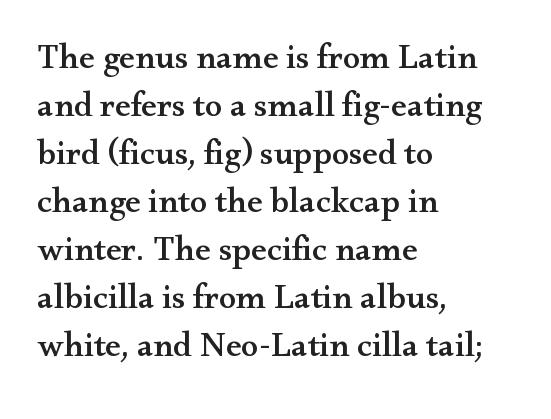
{"serif": "yes", "italic": "no", "width": "wide", "stroke_contrast": "medium", "x_height": "small", "monospaced": "no", "underline": "no", "align": "left", "line_spacing": "normal", "line_spacing_ratio": 1.37, "letter_spacing": "normal", "letter_spacing_em": 0.0, "glyph_px": 35}
